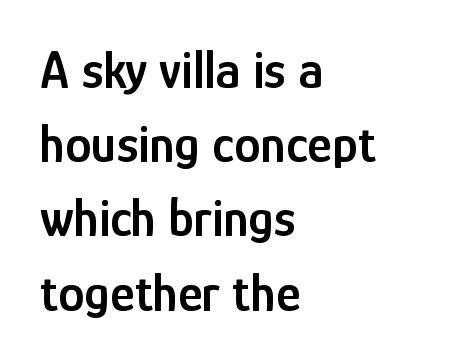
One glance says typical: line gaps are just what's usual. Ordinary non-slanted type is in use. This sample has the flowing, uneven cadence of proportional lettering. The paragraph shown leans on its left margin.
